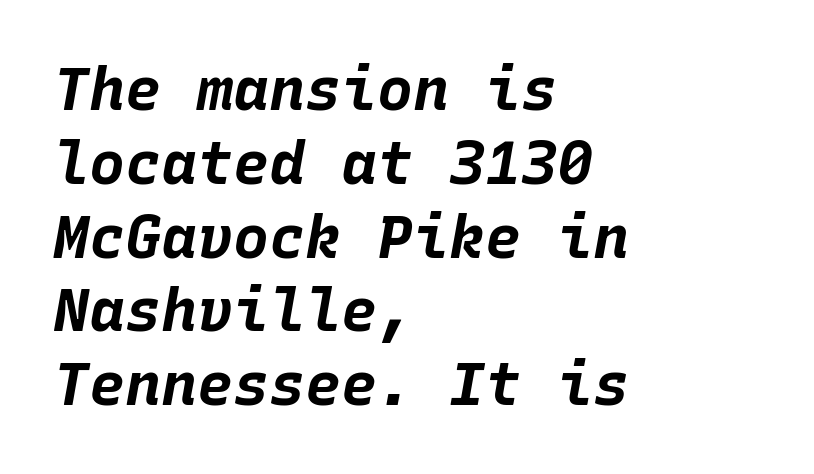
{"italic": "yes", "lean": "right", "slant_degrees": 10, "bold": "yes", "weight": "bold", "width": "normal", "stroke_contrast": "low", "x_height": "large", "monospaced": "yes", "underline": "no", "align": "left", "line_spacing_ratio": 1.23, "letter_spacing": "normal", "letter_spacing_em": 0.0, "glyph_px": 60}
